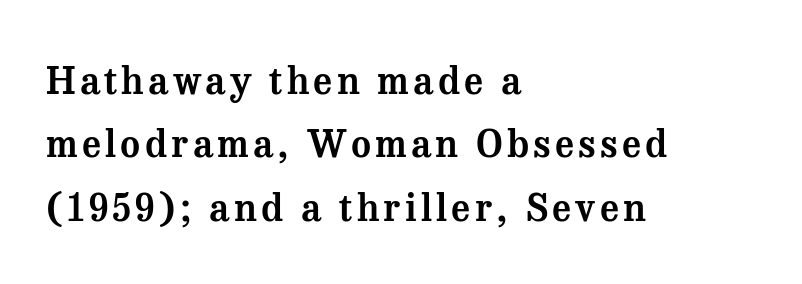
Here the designer chose a conventional face with non-uniform glyph widths. Students, observe: this is what conventionally led text looks like. The passage is arranged the way most books set body copy — flush left. Upright lettering throughout.
